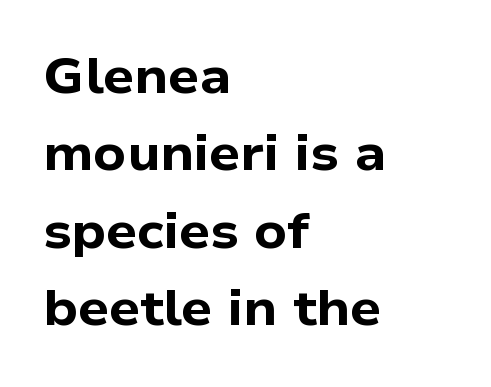
Q: Is the text bold? A: Yes.
Q: Is the typeface a serif or a sans-serif typeface? A: Sans-serif.
Q: Is the text underlined? A: No.
Q: How is the paragraph aligned? A: Left-aligned.
Q: Is the spacing between letters normal or unusually wide? A: Normal.
Q: Is the spacing between lines tight, normal or loose? A: Normal.
Q: Width (condensed, normal, or wide)? A: Wide.
Q: Stroke contrast? A: Low.
Q: x-height? A: Medium.
Q: Monospaced? A: No.
